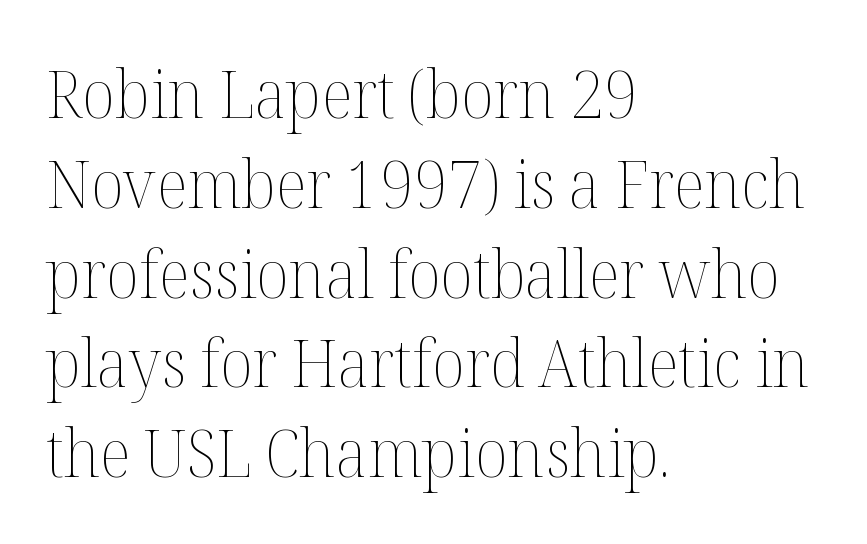
The space between consecutive lines is moderate. Nothing heavy about these letters — not bold at all. This rendering uses left alignment, leaving the right contour irregular. Spacing between characters is what you'd get straight out of the box.
